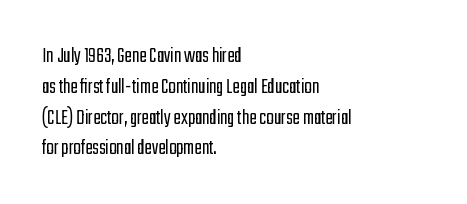
The image shows 22 px text type, upright; set left-aligned, normal line spacing (1.4x), normal letter spacing, not underlined.
